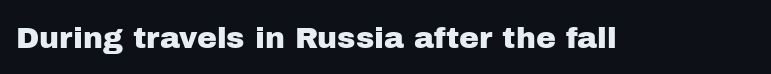
Rendered with straight, roman letterforms. Clear beneath every line of the passage. Short note: letters normally spaced. The letters advance in unequal steps, a hallmark of proportional type.
